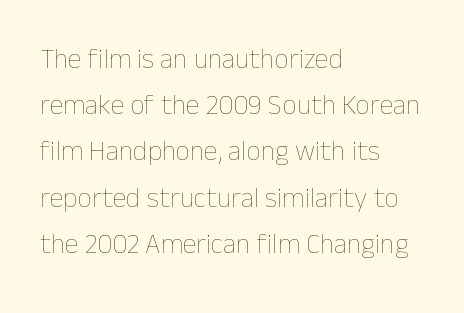
{"italic": "no", "bold": "no", "weight": "thin", "width": "normal", "stroke_contrast": "low", "x_height": "medium", "monospaced": "no", "underline": "no", "align": "left", "line_spacing": "normal", "line_spacing_ratio": 1.65, "letter_spacing": "normal", "letter_spacing_em": 0.0, "glyph_px": 28}
